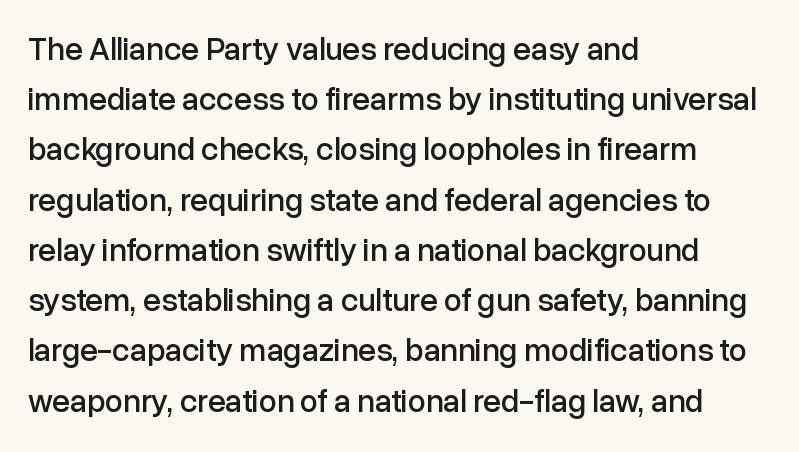
Q: Is the text italic (slanted)? A: No, it is upright.
Q: Is the typeface a serif or a sans-serif typeface? A: Sans-serif.
Q: Is the text underlined? A: No.
Q: How is the paragraph aligned? A: Left-aligned.
Q: Is the spacing between letters normal or unusually wide? A: Normal.
Q: Is the spacing between lines tight, normal or loose? A: Normal.
Q: Width (condensed, normal, or wide)? A: Normal.
Q: Stroke contrast? A: Low.
Q: x-height? A: Medium.
Q: Monospaced? A: No.
